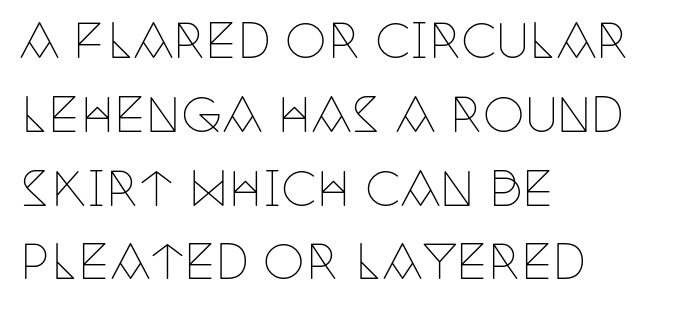
{"serif": "yes", "italic": "no", "bold": "no", "weight": "thin", "width": "condensed", "stroke_contrast": "low", "x_height": "large", "monospaced": "no", "underline": "no", "align": "left", "line_spacing": "normal", "line_spacing_ratio": 1.57, "letter_spacing": "normal", "letter_spacing_em": 0.0, "glyph_px": 47}
